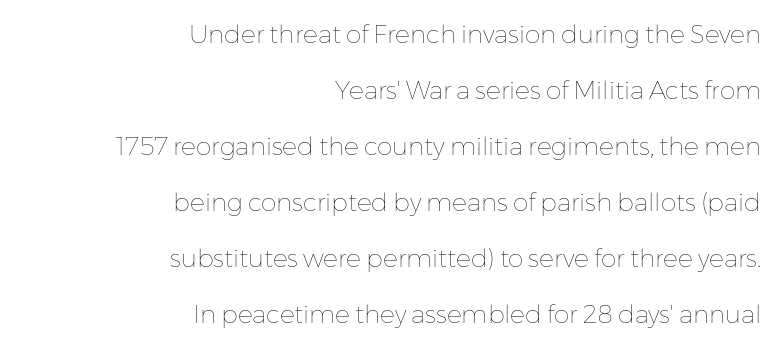
{"italic": "no", "bold": "no", "underline": "no", "align": "right", "line_spacing": "loose", "line_spacing_ratio": 2.24, "letter_spacing": "normal", "letter_spacing_em": 0.0, "glyph_px": 25}
